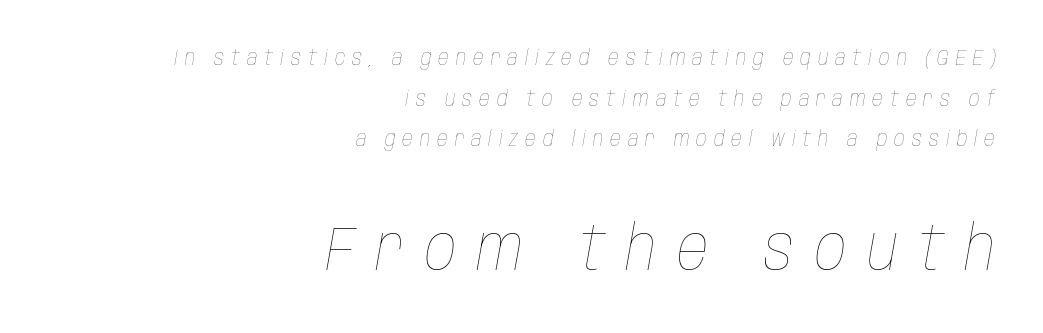
Q: Is the text bold? A: No.
Q: Is the text italic (slanted)? A: Yes, it leans right by about 10 degrees.
Q: Is the text underlined? A: No.
Q: How is the paragraph aligned? A: Right-aligned.
Q: Is the spacing between letters normal or unusually wide? A: Unusually wide.
Q: Is the spacing between lines tight, normal or loose? A: Loose.
Q: Which block of text is set in a larger size, the first (top) or the second (bottom)? A: The second (bottom) one.
Q: Width (condensed, normal, or wide)? A: Condensed.
Q: Stroke contrast? A: Low.
Q: x-height? A: Large.
Q: Monospaced? A: No.
